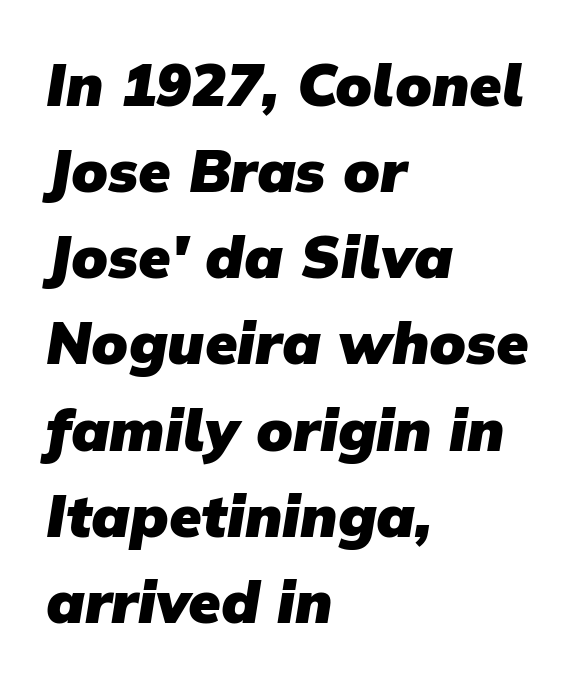
Q: Is the text bold? A: Yes.
Q: Is the typeface a serif or a sans-serif typeface? A: Sans-serif.
Q: Is the text underlined? A: No.
Q: How is the paragraph aligned? A: Left-aligned.
Q: Is the spacing between letters normal or unusually wide? A: Normal.
Q: Is the spacing between lines tight, normal or loose? A: Normal.
Q: Width (condensed, normal, or wide)? A: Normal.
Q: Stroke contrast? A: Low.
Q: x-height? A: Medium.
Q: Monospaced? A: No.
